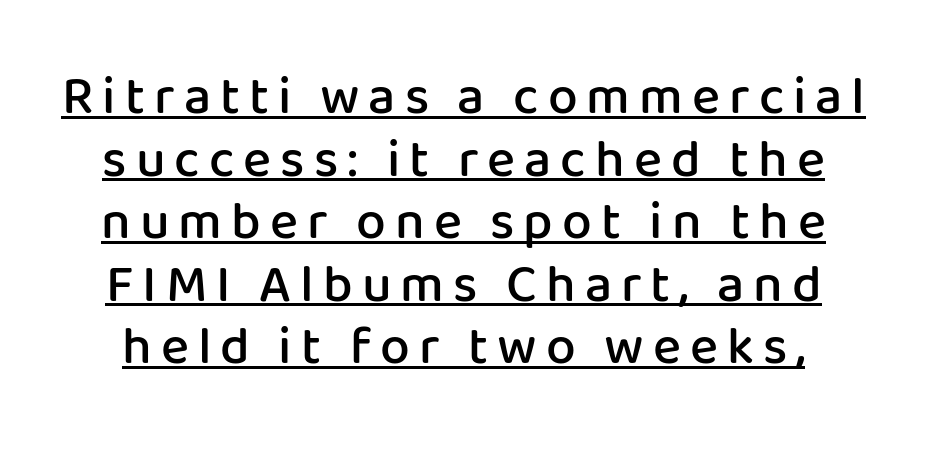
Look at the bottom of the vertical strokes: they stop flat, with no serifs. Each letter keeps its own natural width here, so spacing adapts to shape. Stems and bowls a touch heavier than normal — semibold. No italicization has been applied; the sample stays upright. The string is rendered with underlining switched on.
